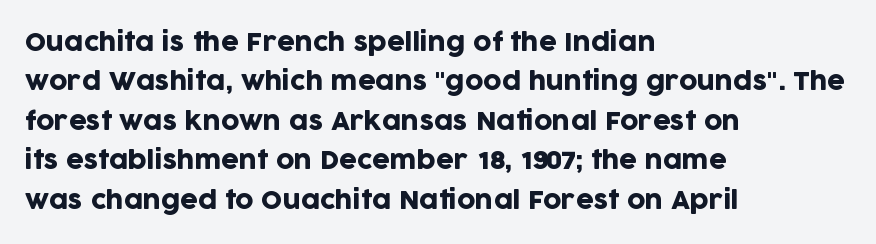
Q: Is the text italic (slanted)? A: No, it is upright.
Q: Is the text underlined? A: No.
Q: How is the paragraph aligned? A: Left-aligned.
Q: Is the spacing between letters normal or unusually wide? A: Normal.
Q: Is the spacing between lines tight, normal or loose? A: Normal.
